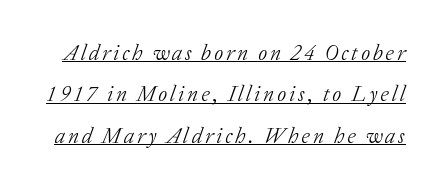
The image shows 22 px text type, italic (leaning right); set line spacing 1.88x, underlined.
